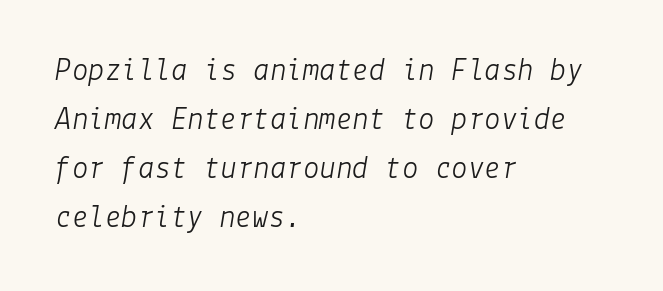
Has an underline been added? It has not. Regarding leading, the lines here are spaced in the standard way. This sample uses an oblique cut, with every glyph tilted off the vertical. Nothing heavy about these letters — not bold at all. This sample is left-justified, so line endings fall wherever the words run out. Does extra space separate the letters? No, they use regular spacing.
